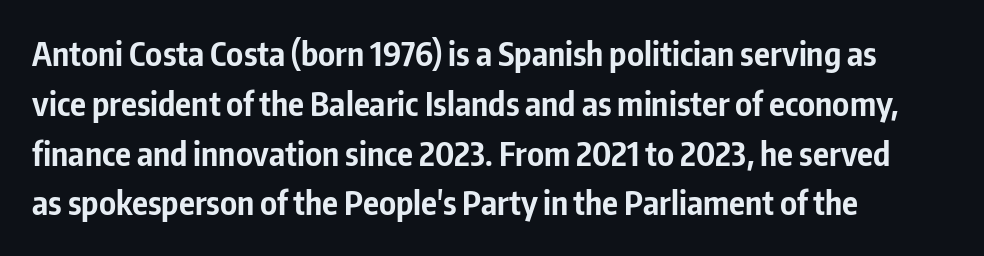
{"serif": "no", "italic": "no", "bold": "yes", "weight": "bold", "width": "condensed", "stroke_contrast": "low", "x_height": "medium", "monospaced": "no", "underline": "no", "align": "left", "line_spacing": "normal", "line_spacing_ratio": 1.51, "letter_spacing": "normal", "letter_spacing_em": 0.0, "glyph_px": 33}
